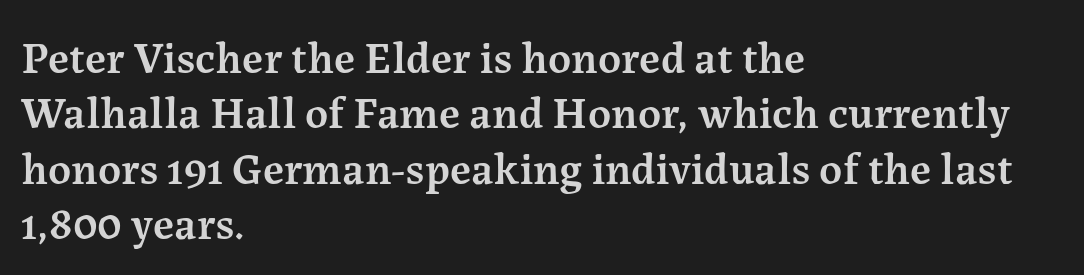
{"serif": "yes", "italic": "no", "bold": "semi", "weight": "semibold", "width": "normal", "stroke_contrast": "medium", "x_height": "medium", "monospaced": "no", "underline": "no", "align": "left", "line_spacing_ratio": 1.23, "letter_spacing": "normal", "letter_spacing_em": 0.0, "glyph_px": 45}
